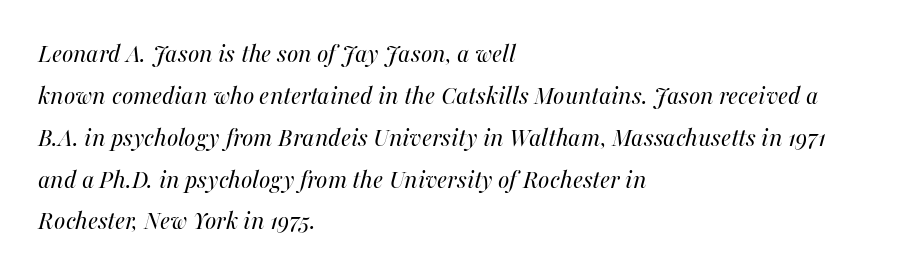
{"italic": "yes", "lean": "right", "slant_degrees": 16, "bold": "no", "underline": "no", "align": "left", "line_spacing": "normal", "line_spacing_ratio": 1.55, "letter_spacing": "normal", "letter_spacing_em": 0.0, "glyph_px": 27}
